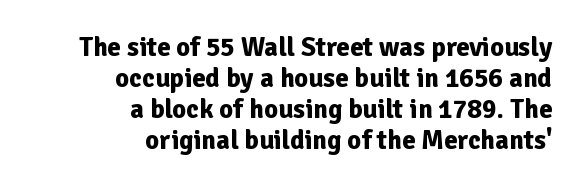
The image shows 27 px bold type, upright; set right-aligned, tight line spacing (1.15x), normal letter spacing, not underlined.
